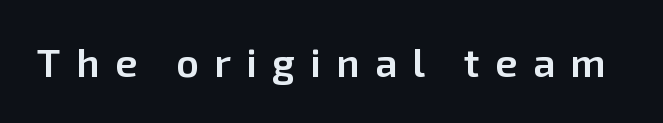
{"serif": "no", "italic": "no", "bold": "semi", "weight": "semibold", "width": "normal", "stroke_contrast": "low", "x_height": "medium", "monospaced": "no", "underline": "no", "letter_spacing": "wide", "letter_spacing_em": 0.38, "glyph_px": 40}
